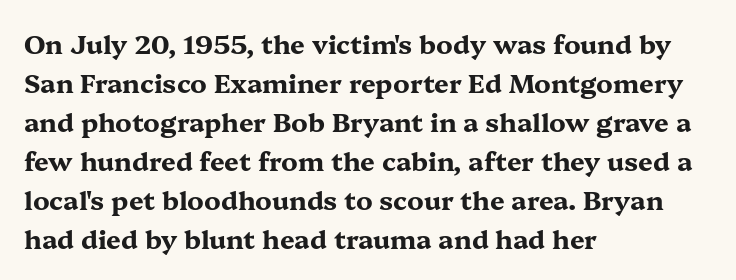
{"italic": "no", "bold": "yes", "underline": "no", "align": "left", "line_spacing": "normal", "line_spacing_ratio": 1.5, "letter_spacing": "normal", "letter_spacing_em": 0.0, "glyph_px": 26}
